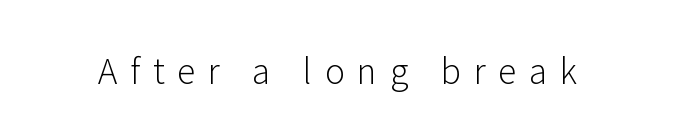
{"serif": "no", "italic": "no", "bold": "no", "weight": "light", "width": "normal", "stroke_contrast": "low", "x_height": "medium", "monospaced": "no", "underline": "no", "letter_spacing": "wide", "letter_spacing_em": 0.37, "glyph_px": 34}
